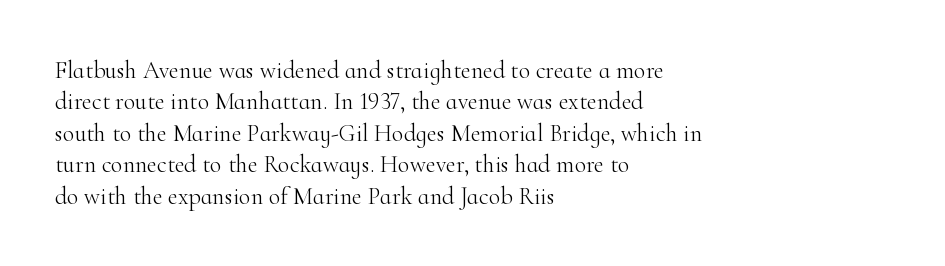
Q: Is the text bold? A: No.
Q: Is the text italic (slanted)? A: No, it is upright.
Q: Is the text underlined? A: No.
Q: How is the paragraph aligned? A: Left-aligned.
Q: Is the spacing between letters normal or unusually wide? A: Normal.
Q: Is the spacing between lines tight, normal or loose? A: Normal.
